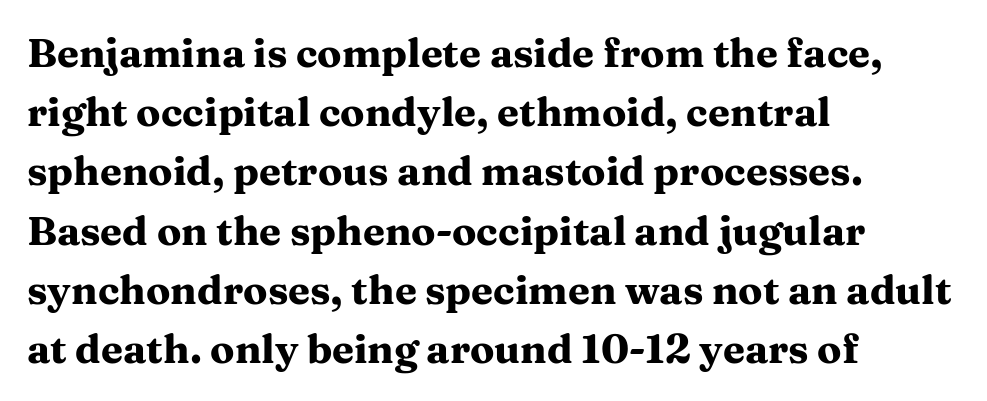
{"serif": "yes", "italic": "no", "bold": "yes", "weight": "heavy", "width": "wide", "stroke_contrast": "medium", "x_height": "medium", "monospaced": "no", "underline": "no", "align": "left", "line_spacing": "normal", "line_spacing_ratio": 1.48, "letter_spacing": "normal", "letter_spacing_em": 0.0, "glyph_px": 40}
